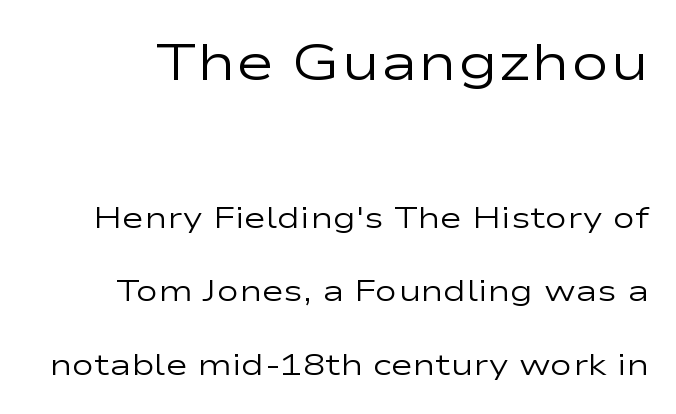
The image shows 52 px regular-weight, wide sans-serif type, upright; set loose line spacing (2.46x), normal letter spacing, not underlined; the first (top) block is 1.73x larger; low stroke contrast and a medium x-height.
